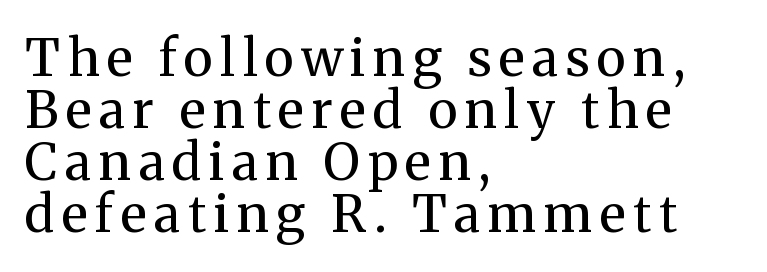
Q: Is the text bold? A: No.
Q: Is the text italic (slanted)? A: No, it is upright.
Q: Is the typeface a serif or a sans-serif typeface? A: Serif.
Q: Is the text underlined? A: No.
Q: How is the paragraph aligned? A: Left-aligned.
Q: Is the spacing between lines tight, normal or loose? A: Tight.
Q: Width (condensed, normal, or wide)? A: Normal.
Q: Stroke contrast? A: Medium.
Q: x-height? A: Medium.
Q: Monospaced? A: No.
